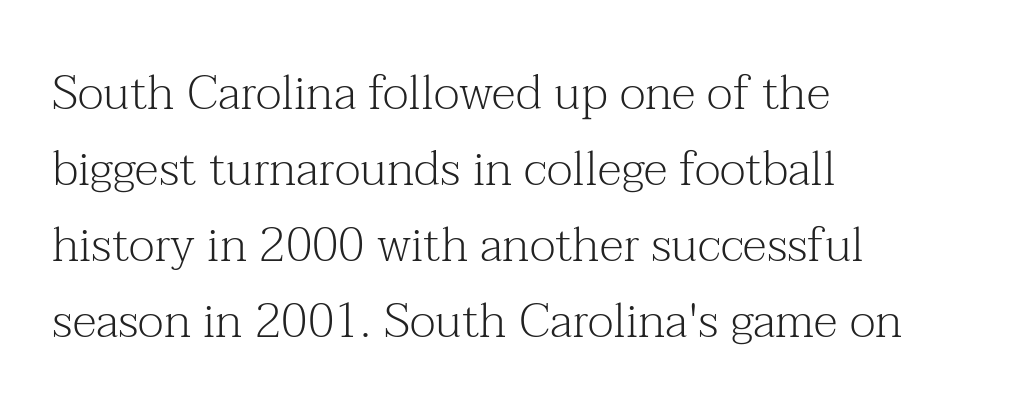
Ascenders rise straight up at ninety degrees. The face used here is proportionally spaced, like ordinary book or web type. The line-height multiplier appears to be the usual default. Anything drawn beneath the words? Only blank space.
